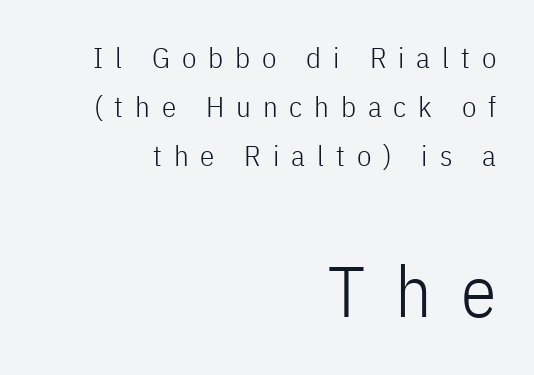
If you squint, the bottom block still reads clearly — it's the larger of the two. Is the stroke heavy? The answer is a plain regular-or-lighter. No word sits above an underline. Posture: vertical.
